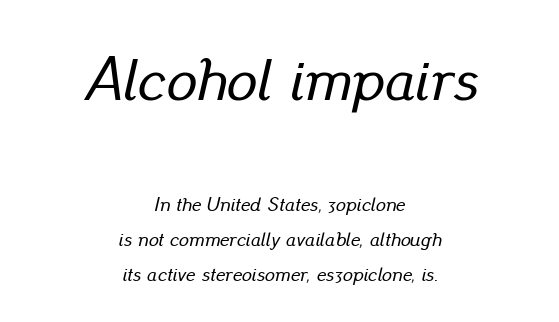
The image shows 61 px text type, italic (leaning right); set centered, line spacing 1.73x, normal letter spacing, not underlined; the first (top) block is 3.05x larger; low stroke contrast and a small x-height.
